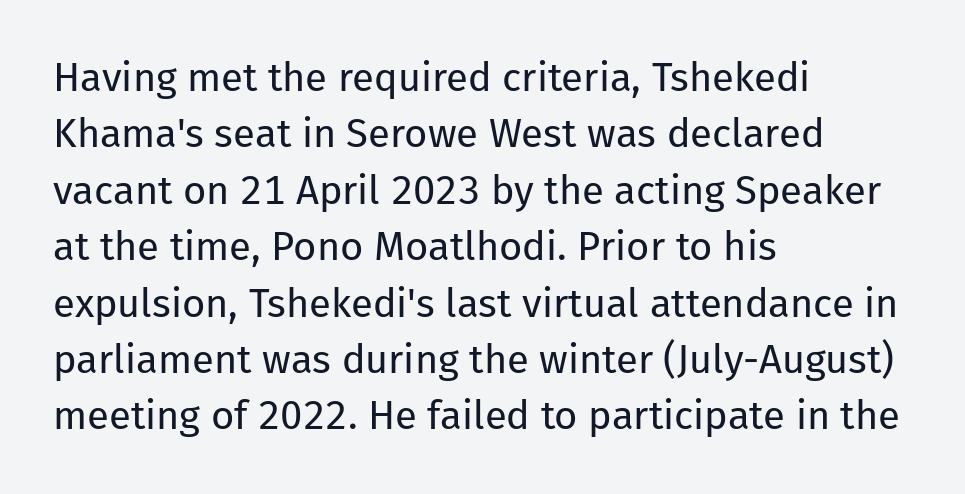
The typesetter chose a ragged-right arrangement here. Does the lettering tilt? It doesn't — this is upright. Glyph-to-glyph distance matches everyday printed text. No letter is thick-stroked: the sample isn't bold. The lines sit at an ordinary, default distance from one another.
